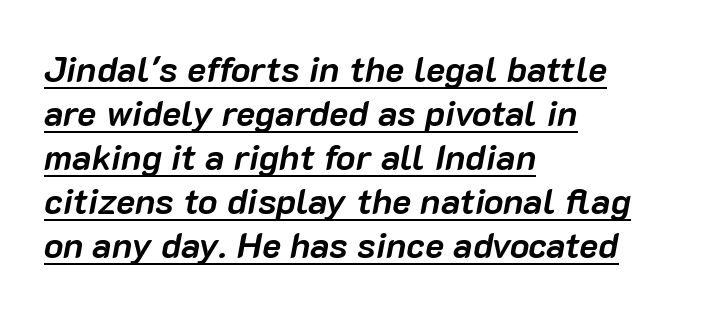
The image shows 36 px semibold type, italic (leaning right); set left-aligned, line spacing 1.22x, normal letter spacing, underlined; low stroke contrast and a medium x-height.
